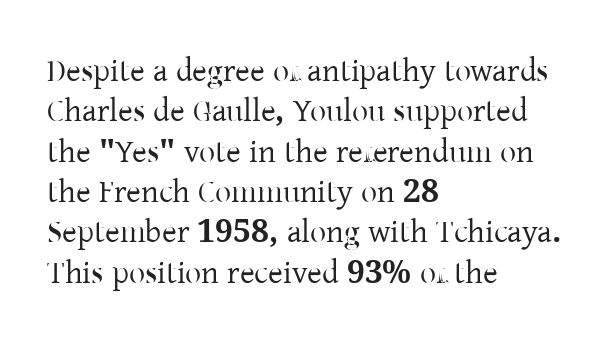
The passage shown stacks its lines at a standard gap. Letterform terminals end in serifs throughout the passage. Think of a printed novel: that variable character pitch is what you see here. You can tell it's not italic because the verticals are truly vertical. The gap between lines stays unmarked. Between one letter and the next there's only the usual sliver of space.
